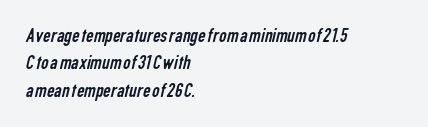
Is there much room between lines? A standard amount, neither cramped nor airy. You could call the tracking neutral — neither tight nor loose. The typesetter chose a ragged-right arrangement here. Only glyphs here, with clear space below each row. The weight would be labelled regular, book, light, or lighter still.
